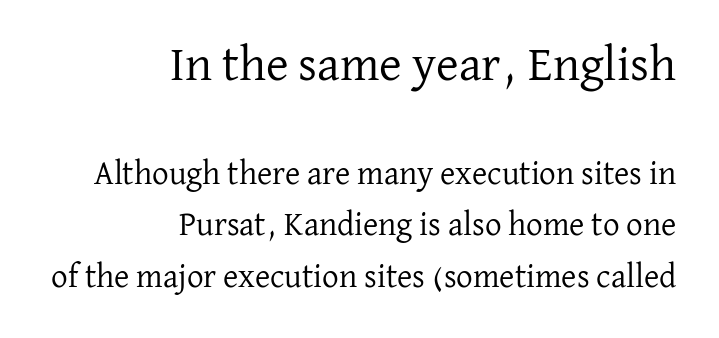
{"serif": "yes", "italic": "no", "bold": "no", "weight": "regular", "width": "normal", "stroke_contrast": "low", "x_height": "medium", "monospaced": "no", "underline": "no", "align": "right", "line_spacing": "normal", "line_spacing_ratio": 1.56, "letter_spacing": "normal", "letter_spacing_em": 0.0, "larger_block": "first", "size_ratio": 1.48, "glyph_px": 49}
